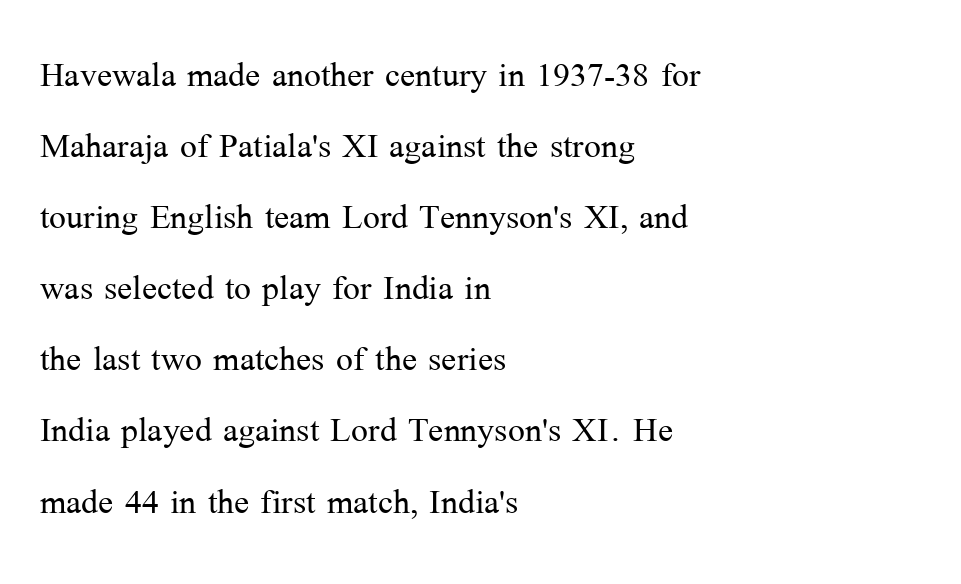
The passage is arranged the way most books set body copy — flush left. Bare-footed words on every line. Do the characters align in a grid? No, the font is proportional. Summary of vertical rhythm: regular, with standard interline spacing. Summary of weight: not heavy and not bold. Note: serifs present on the glyphs.
